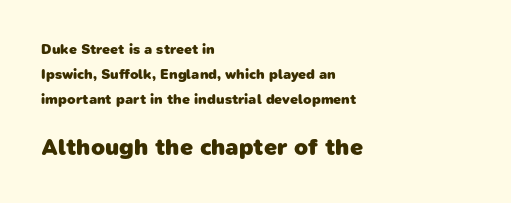
Q: Is the text bold? A: Yes.
Q: Is the text underlined? A: No.
Q: How is the paragraph aligned? A: Left-aligned.
Q: Is the spacing between letters normal or unusually wide? A: Normal.
Q: Which block of text is set in a larger size, the first (top) or the second (bottom)? A: The second (bottom) one.
